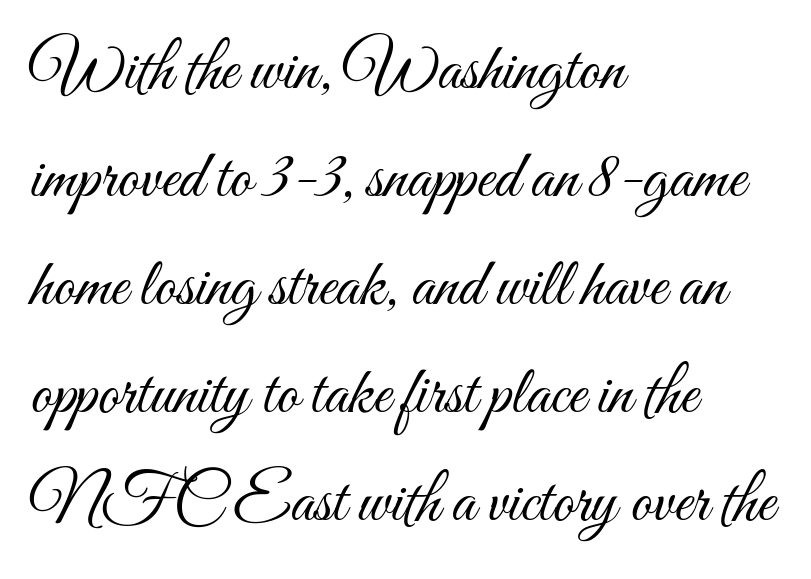
This sample keeps an unexceptional amount of space between lines. This rendering features lettering with no underline. The letters look calm and open, with moderate or lighter stems. The letters advance in unequal steps, a hallmark of proportional type.
